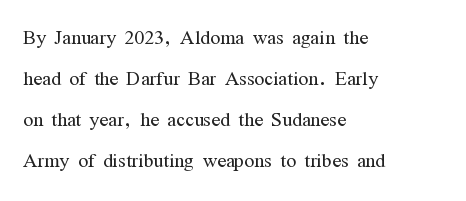
The words here are not underlined. Unbolded letterforms with no extra heft. Quick note: interline space is typical. These lines stack with their left ends in a neat column. Ordinary non-slanted type is in use. Here the glyphs are tracked normally, forming tight word shapes.
